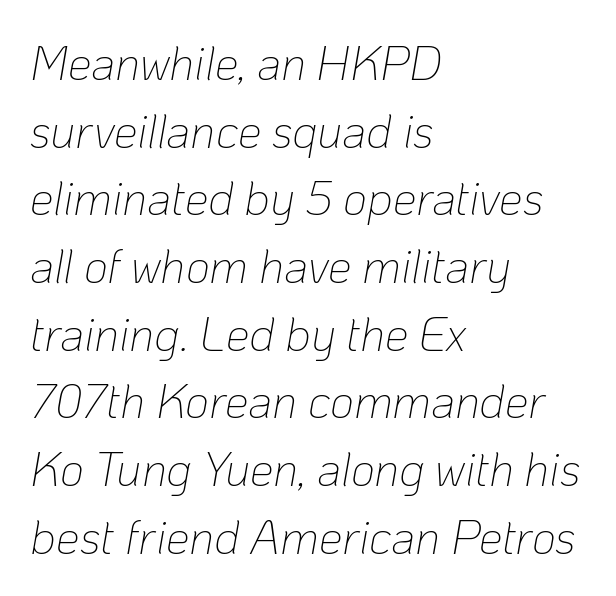
The image shows 47 px thin type, italic (leaning right); set left-aligned, normal line spacing (1.44x), normal letter spacing, not underlined; low stroke contrast and a medium x-height.
